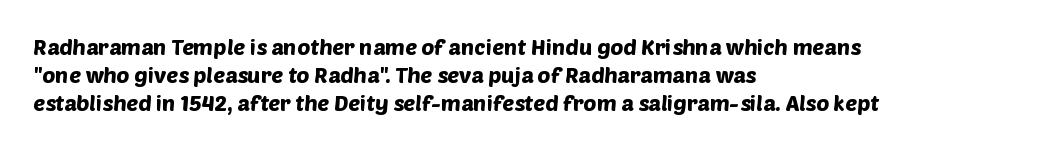
{"underline": "no", "align": "left", "line_spacing": "normal", "line_spacing_ratio": 1.28, "letter_spacing": "normal", "letter_spacing_em": 0.0, "glyph_px": 22}
